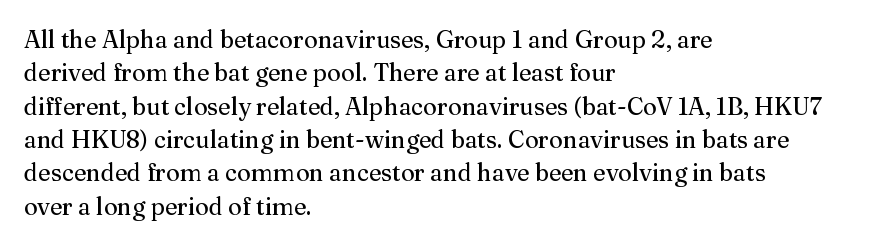
{"italic": "no", "bold": "no", "underline": "no", "align": "left", "line_spacing": "normal", "line_spacing_ratio": 1.39, "letter_spacing": "normal", "letter_spacing_em": 0.0, "glyph_px": 24}
